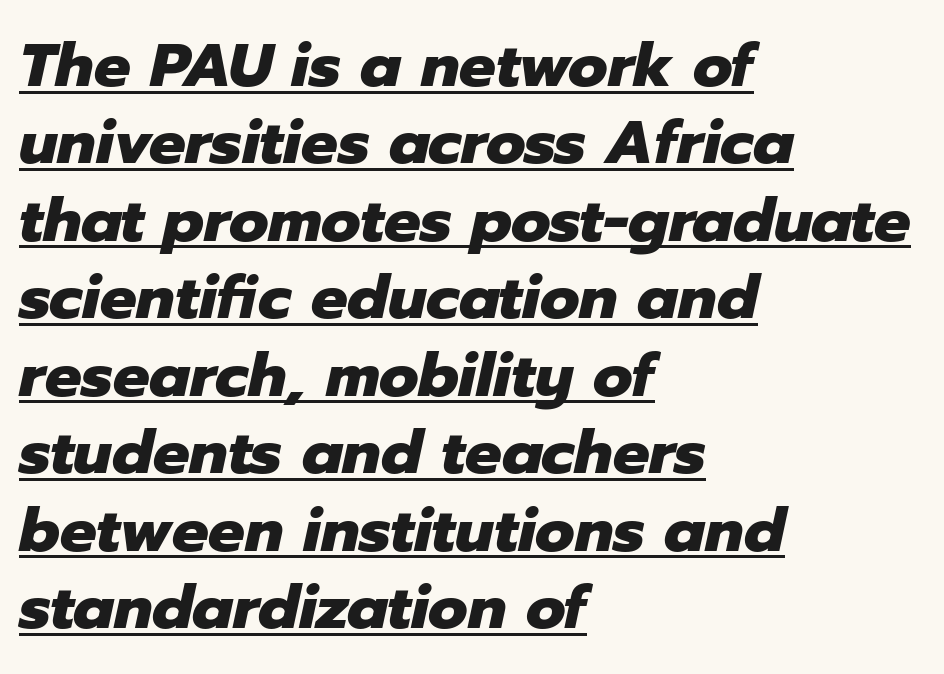
{"italic": "yes", "lean": "right", "slant_degrees": 12, "bold": "yes", "weight": "heavy", "width": "normal", "stroke_contrast": "low", "x_height": "medium", "monospaced": "no", "underline": "yes", "align": "left", "line_spacing": "normal", "line_spacing_ratio": 1.27, "letter_spacing": "normal", "letter_spacing_em": 0.0, "glyph_px": 61}
